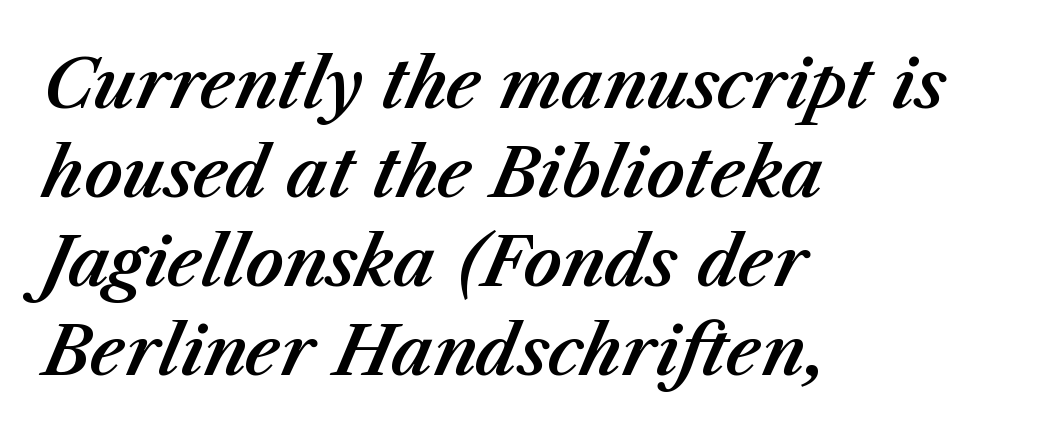
Q: Is the text italic (slanted)? A: Yes, it leans right by about 23 degrees.
Q: Is the text underlined? A: No.
Q: How is the paragraph aligned? A: Left-aligned.
Q: Is the spacing between letters normal or unusually wide? A: Normal.
Q: Is the spacing between lines tight, normal or loose? A: Normal.
Q: Width (condensed, normal, or wide)? A: Normal.
Q: Stroke contrast? A: Medium.
Q: x-height? A: Medium.
Q: Monospaced? A: No.
